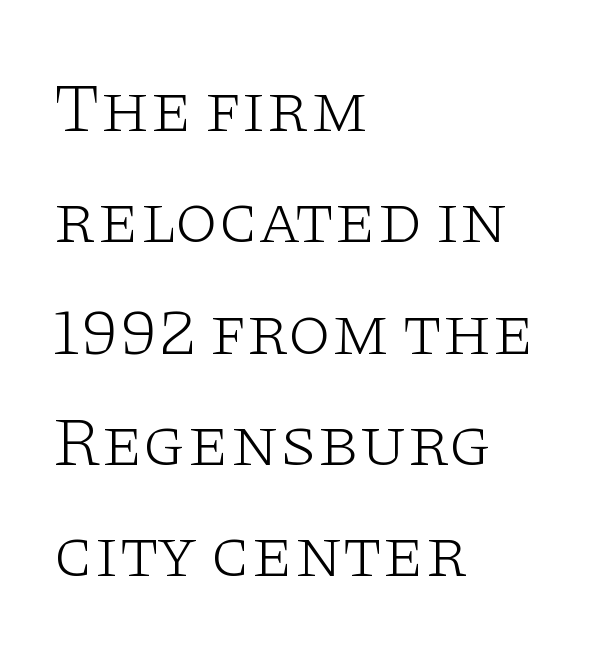
Characters remain perfectly vertical along every line. No heavy texture on the line: the type isn't bold. To sum up the face: it has serifs. Line spacing here is normal. The area under the type is left untouched.
